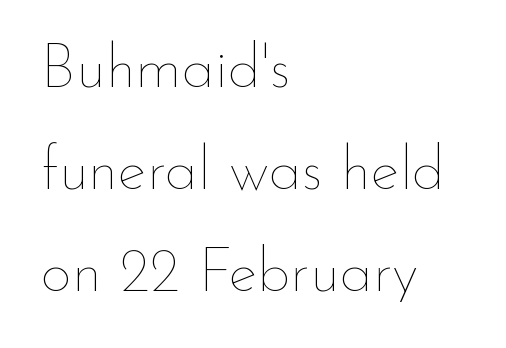
Standard letterfit; no display-style spreading of the glyphs. The glyphs are unaccompanied by any horizontal stroke below them. Here the designer chose a conventional face with non-uniform glyph widths. Where is the straight margin? On the left. Horizontal bands of white between lines are of average thickness.
